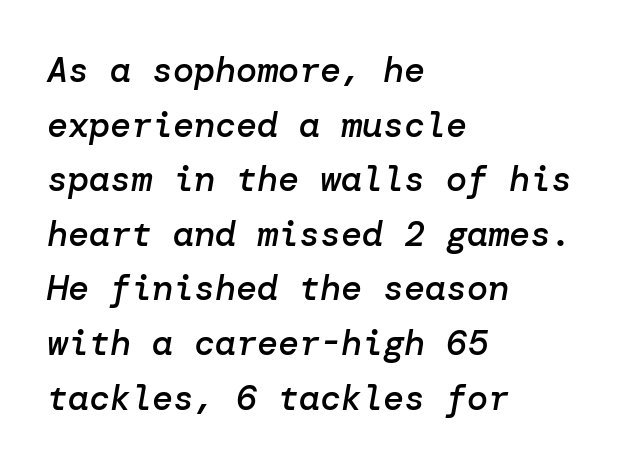
{"italic": "yes", "lean": "right", "slant_degrees": 10, "bold": "semi", "weight": "semibold", "width": "normal", "stroke_contrast": "low", "x_height": "medium", "underline": "no", "align": "left", "line_spacing": "normal", "line_spacing_ratio": 1.56, "letter_spacing": "normal", "letter_spacing_em": 0.0, "glyph_px": 35}
